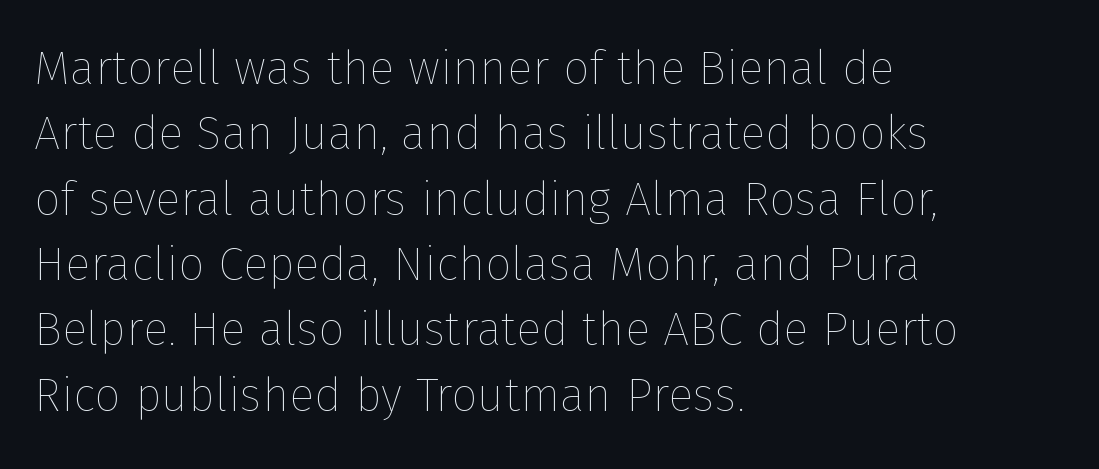
{"italic": "no", "bold": "no", "weight": "thin", "width": "normal", "stroke_contrast": "low", "x_height": "medium", "monospaced": "no", "underline": "no", "align": "left", "line_spacing": "normal", "line_spacing_ratio": 1.39, "letter_spacing": "normal", "letter_spacing_em": 0.0, "glyph_px": 47}
